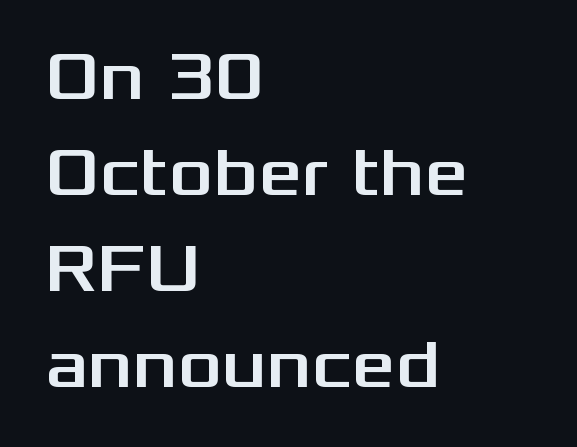
Q: Is the text italic (slanted)? A: No, it is upright.
Q: Is the typeface a serif or a sans-serif typeface? A: Sans-serif.
Q: Is the text underlined? A: No.
Q: How is the paragraph aligned? A: Left-aligned.
Q: Is the spacing between letters normal or unusually wide? A: Normal.
Q: Is the spacing between lines tight, normal or loose? A: Normal.
Q: Width (condensed, normal, or wide)? A: Wide.
Q: Stroke contrast? A: Medium.
Q: x-height? A: Medium.
Q: Monospaced? A: No.
